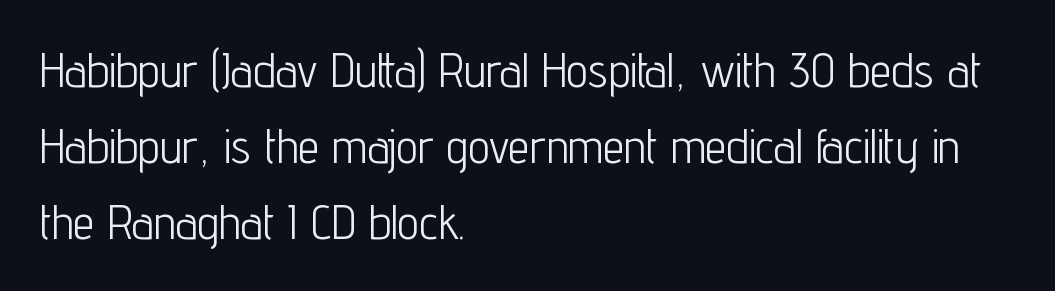
Q: Is the text bold? A: No.
Q: Is the text italic (slanted)? A: No, it is upright.
Q: Is the typeface a serif or a sans-serif typeface? A: Sans-serif.
Q: Is the text underlined? A: No.
Q: How is the paragraph aligned? A: Left-aligned.
Q: Is the spacing between letters normal or unusually wide? A: Normal.
Q: Is the spacing between lines tight, normal or loose? A: Normal.
Q: Width (condensed, normal, or wide)? A: Condensed.
Q: Stroke contrast? A: Low.
Q: x-height? A: Medium.
Q: Monospaced? A: No.
